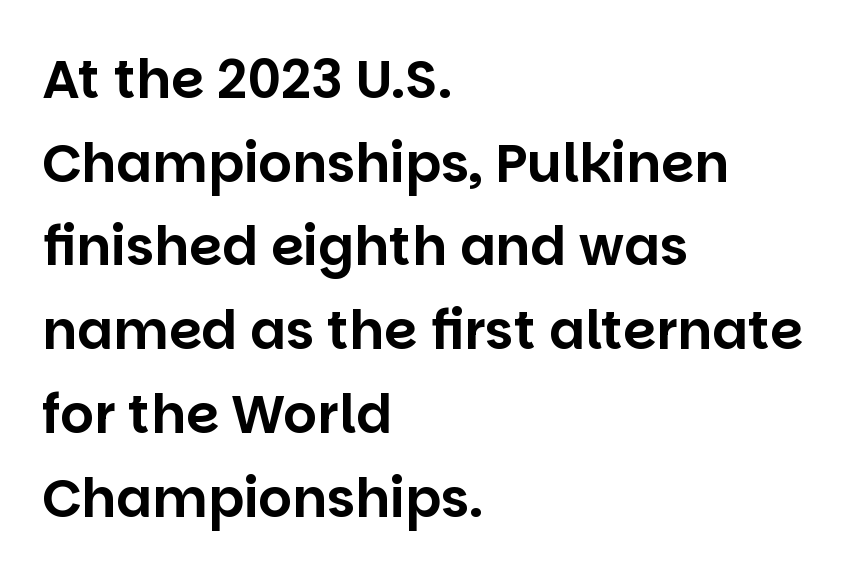
The image shows 53 px sans-serif type, upright; set left-aligned, normal line spacing (1.58x), normal letter spacing, not underlined; low stroke contrast and a large x-height.
